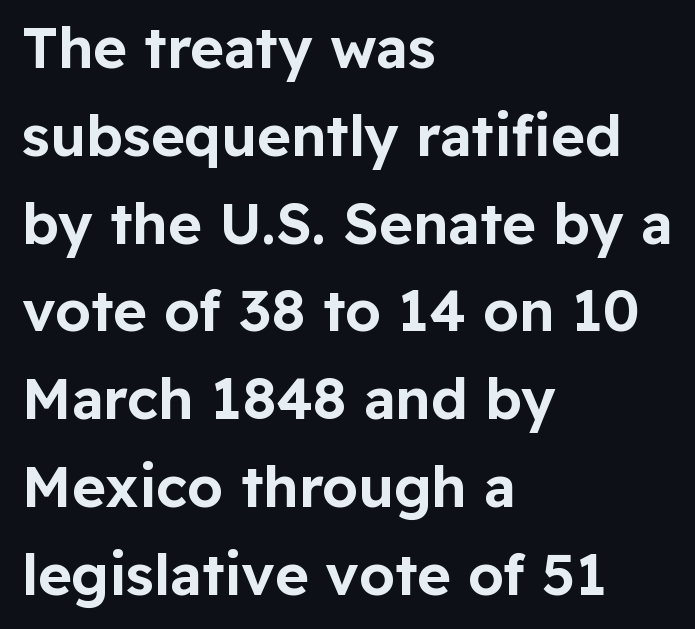
Q: Is the text italic (slanted)? A: No, it is upright.
Q: Is the typeface a serif or a sans-serif typeface? A: Sans-serif.
Q: Is the text underlined? A: No.
Q: How is the paragraph aligned? A: Left-aligned.
Q: Is the spacing between letters normal or unusually wide? A: Normal.
Q: Is the spacing between lines tight, normal or loose? A: Normal.
Q: Width (condensed, normal, or wide)? A: Normal.
Q: Stroke contrast? A: Low.
Q: x-height? A: Medium.
Q: Monospaced? A: No.
